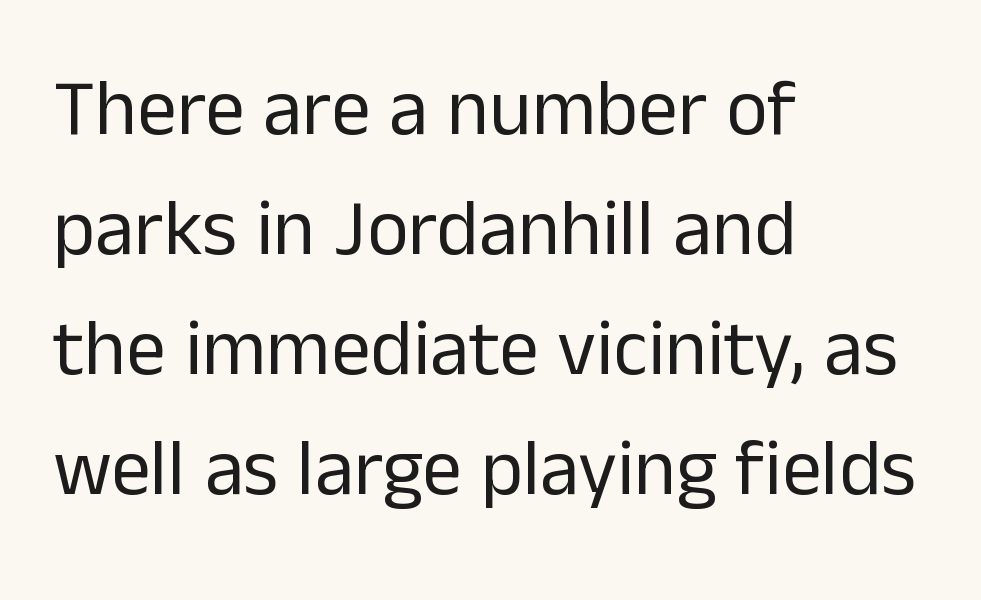
Nothing sits at the stroke ends, so this counts as sans-serif. This reads as an unemphasized weight, regular at the heaviest. Type without underlining. No italicization has been applied; the sample stays upright. The horizontal fit of the characters is conventional and even. Where is the straight margin? On the left.
